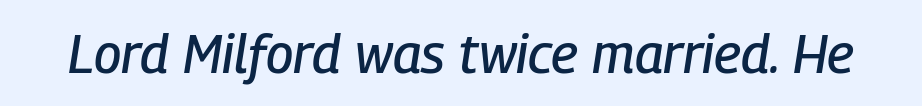
The image shows 54 px condensed type, italic (leaning right); set normal letter spacing, not underlined; low stroke contrast and a medium x-height.
